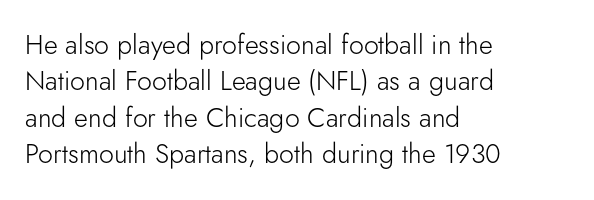
Upright lettering throughout. Reading down the column, the eye jumps a familiar distance to each next line. The typesetting does not lean heavy: it is not bold. Horizontal alignment here is leftward, the default for most running prose. The space directly below the letters is spotless. Glyph-to-glyph distance matches everyday printed text.
